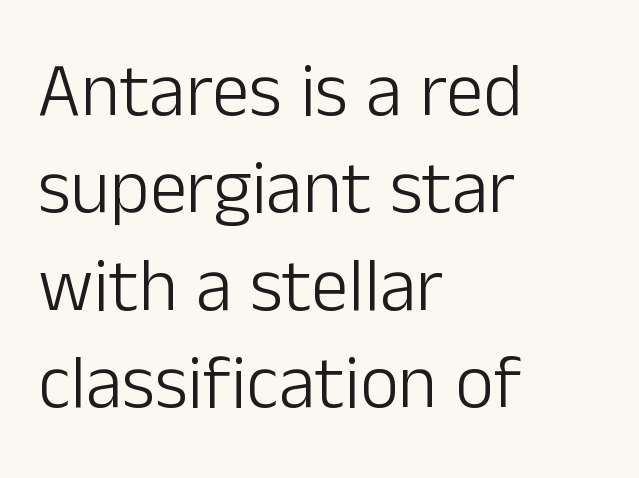
Q: Is the text bold? A: No.
Q: Is the text italic (slanted)? A: No, it is upright.
Q: Is the typeface a serif or a sans-serif typeface? A: Sans-serif.
Q: Is the text underlined? A: No.
Q: How is the paragraph aligned? A: Left-aligned.
Q: Is the spacing between letters normal or unusually wide? A: Normal.
Q: Is the spacing between lines tight, normal or loose? A: Normal.
Q: Width (condensed, normal, or wide)? A: Normal.
Q: Stroke contrast? A: Low.
Q: x-height? A: Medium.
Q: Monospaced? A: No.
